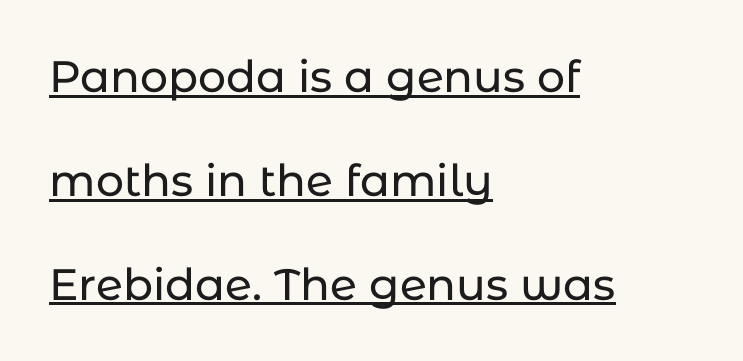
{"serif": "no", "italic": "no", "width": "normal", "stroke_contrast": "low", "x_height": "medium", "monospaced": "no", "underline": "yes", "align": "left", "line_spacing": "loose", "line_spacing_ratio": 2.36, "letter_spacing": "normal", "letter_spacing_em": 0.0, "glyph_px": 44}
